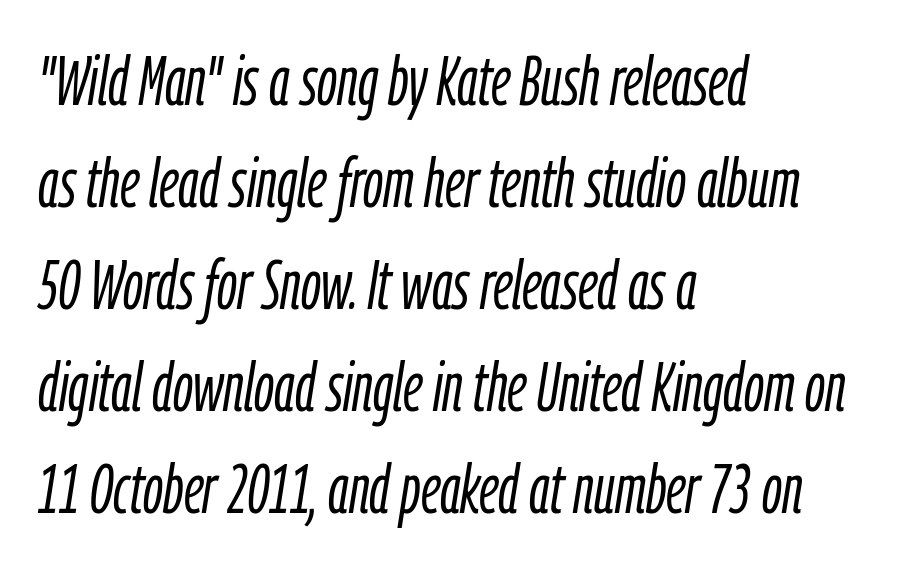
The image shows 69 px light, condensed type, italic (leaning right); set left-aligned, normal line spacing (1.48x), normal letter spacing, not underlined; low stroke contrast and a medium x-height.
